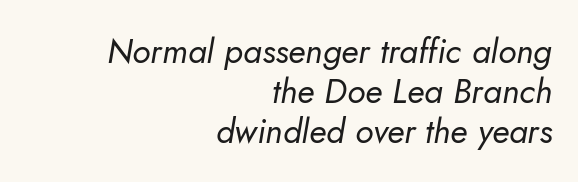
Italic: yes, the glyphs are oblique. The area under the type is left untouched. The face used here is rendered with its standard letterfit. Counters stay open thanks to moderate or lighter strokes. Do the characters align in a grid? No, the font is proportional. Short and long lines alike share a common ending point at right.
